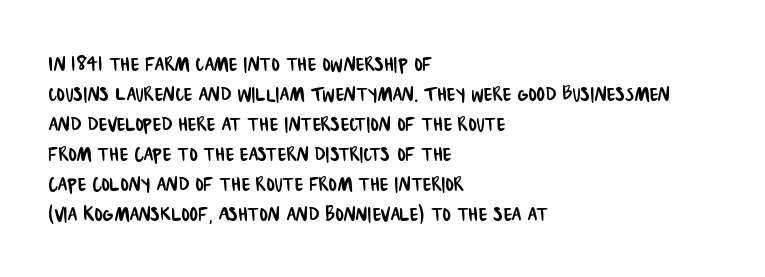
Q: Is the text underlined? A: No.
Q: How is the paragraph aligned? A: Left-aligned.
Q: Is the spacing between letters normal or unusually wide? A: Normal.
